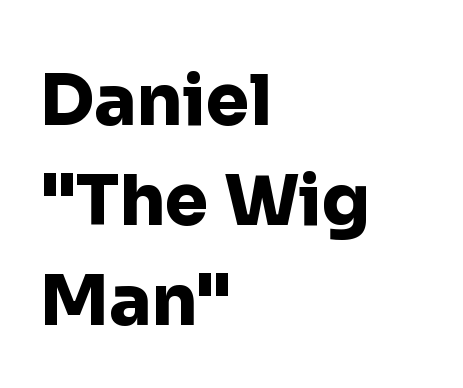
Q: Is the text bold? A: Yes.
Q: Is the text italic (slanted)? A: No, it is upright.
Q: Is the typeface a serif or a sans-serif typeface? A: Sans-serif.
Q: Is the text underlined? A: No.
Q: How is the paragraph aligned? A: Left-aligned.
Q: Is the spacing between letters normal or unusually wide? A: Normal.
Q: Is the spacing between lines tight, normal or loose? A: Normal.
Q: Width (condensed, normal, or wide)? A: Normal.
Q: Stroke contrast? A: Low.
Q: x-height? A: Medium.
Q: Monospaced? A: No.
